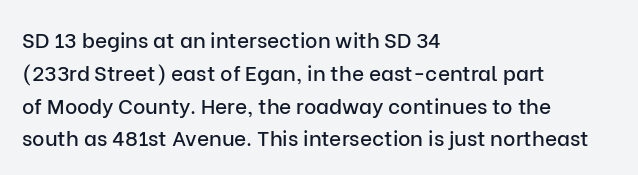
The image shows 21 px text type, upright; set left-aligned, normal line spacing (1.56x), normal letter spacing, not underlined.
